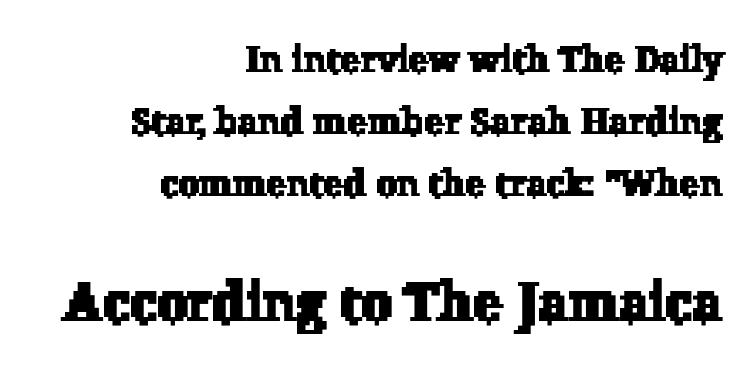
The image shows 55 px serif type; set right-aligned, normal line spacing (1.68x), normal letter spacing, not underlined; the second (bottom) block is 1.49x larger; low stroke contrast and a medium x-height.
